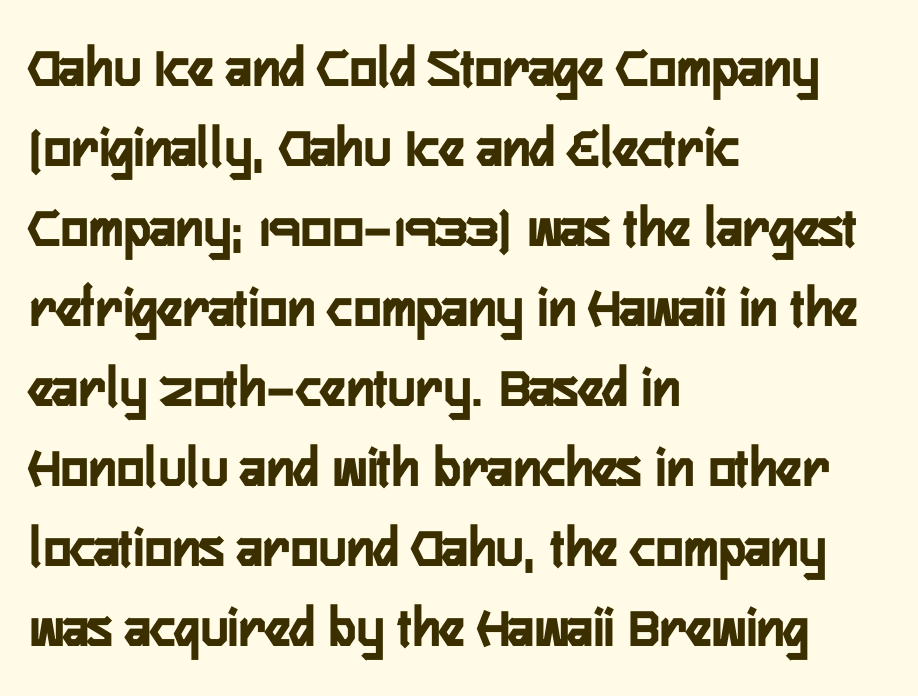
Does the copy run flush right? No — it runs flush left. Notice how descenders clear the ascenders below comfortably — that's standard leading. You could not count columns in this text — the font is proportionally spaced. The glyphs are unaccompanied by any horizontal stroke below them. Is the letter spacing exaggerated? No — it looks like the ordinary default. The lettering holds an erect, upright posture throughout.
